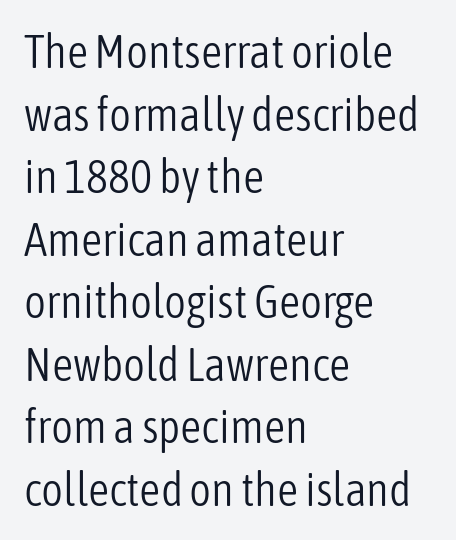
The text was rendered using a sans face with plain stroke endings. The rendering uses natural spacing where letterforms have individual widths. The letters stand upright; this is a roman face. All the whitespace from short lines collects on the right. The font is comparable to plain body text, perhaps lighter.
